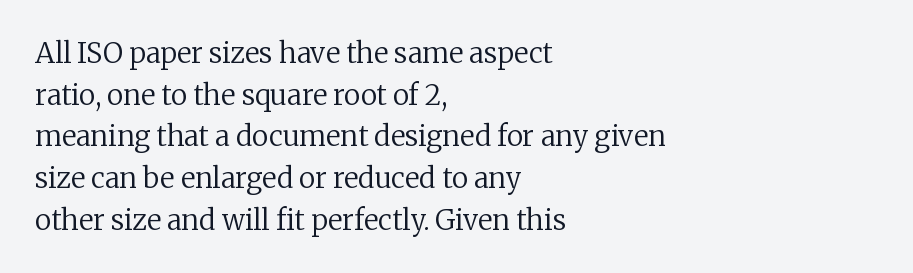
Q: Is the text bold? A: No.
Q: Is the text italic (slanted)? A: No, it is upright.
Q: Is the typeface a serif or a sans-serif typeface? A: Serif.
Q: Is the text underlined? A: No.
Q: How is the paragraph aligned? A: Left-aligned.
Q: Is the spacing between letters normal or unusually wide? A: Normal.
Q: Is the spacing between lines tight, normal or loose? A: Normal.
Q: Width (condensed, normal, or wide)? A: Normal.
Q: Stroke contrast? A: Low.
Q: x-height? A: Medium.
Q: Monospaced? A: No.
